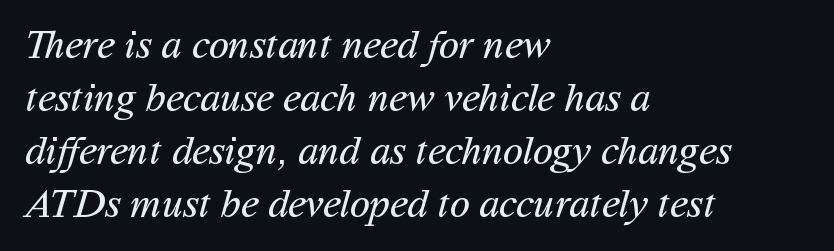
Q: Is the text bold? A: No.
Q: Is the typeface a serif or a sans-serif typeface? A: Sans-serif.
Q: Is the text underlined? A: No.
Q: How is the paragraph aligned? A: Left-aligned.
Q: Is the spacing between letters normal or unusually wide? A: Normal.
Q: Is the spacing between lines tight, normal or loose? A: Normal.
Q: Width (condensed, normal, or wide)? A: Normal.
Q: Stroke contrast? A: Medium.
Q: x-height? A: Medium.
Q: Monospaced? A: No.
